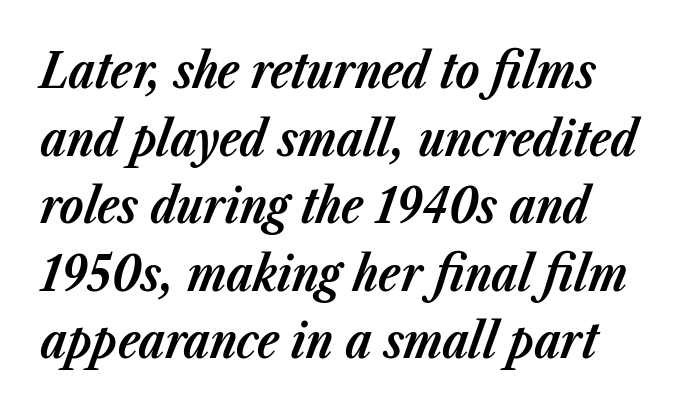
Beneath every word, the page is bare. This rendering leaves character spacing at its baseline value. An italicized treatment has been applied to the whole sample. The lines sit at an ordinary, default distance from one another. A typesetter would call this proportional, since set widths differ per character.
